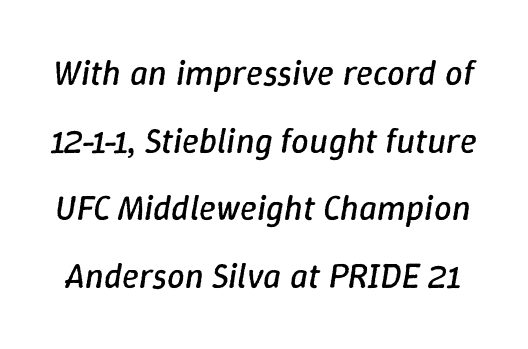
The image shows 35 px regular-weight type, italic (leaning right); set loose line spacing (1.93x), normal letter spacing, not underlined; low stroke contrast and a medium x-height.
